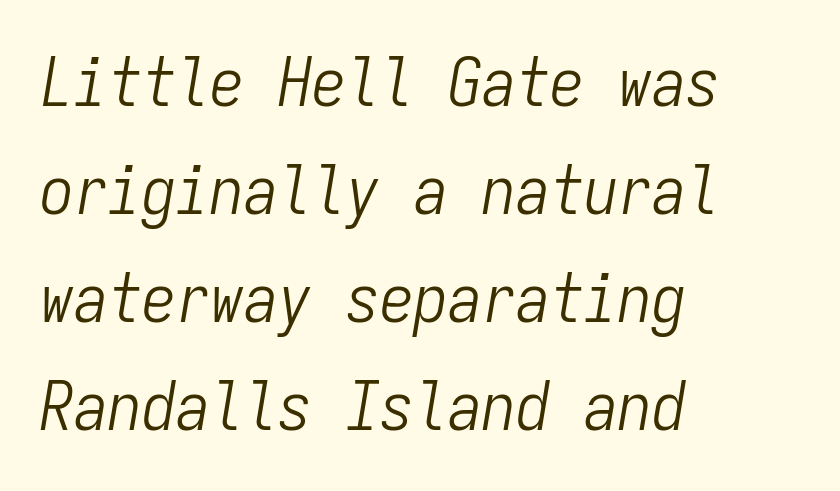
The lines in this sample share a left origin and differ only in where they stop. Descenders are the only things crossing below the line. Vertically, the passage feels balanced, rows spaced as you'd expect. Posture: slanted.
